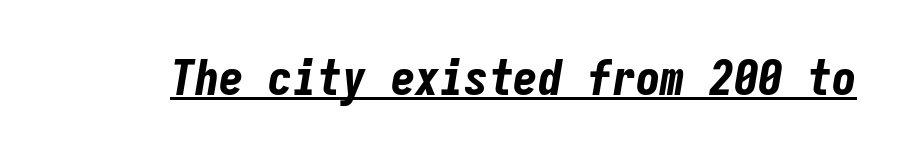
You could count columns in this text — the font is strictly monospaced. Honestly, the letter spacing is just normal — you wouldn't notice it. Heavy, bold letterforms. Tall strokes in this sample are angled rather than plumb. The face used here appears with an underline applied.
